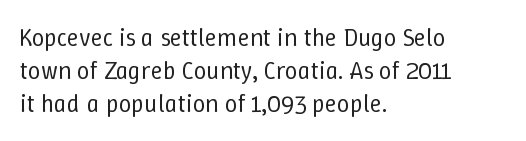
{"italic": "no", "bold": "no", "underline": "no", "align": "left", "line_spacing": "normal", "line_spacing_ratio": 1.33, "letter_spacing": "normal", "letter_spacing_em": 0.0, "glyph_px": 25}
